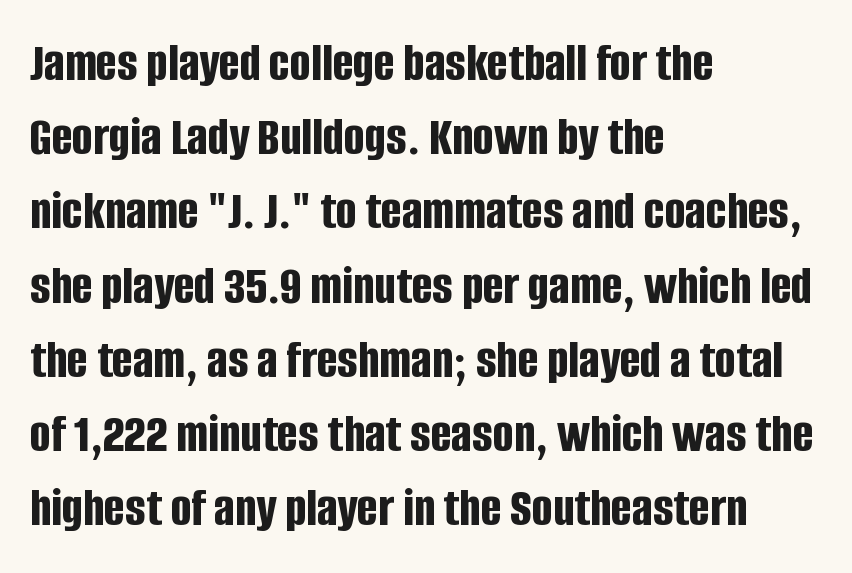
{"serif": "no", "italic": "no", "bold": "yes", "weight": "bold", "width": "condensed", "stroke_contrast": "low", "x_height": "large", "monospaced": "no", "underline": "no", "align": "left", "line_spacing": "normal", "line_spacing_ratio": 1.35, "letter_spacing": "normal", "letter_spacing_em": 0.0, "glyph_px": 55}
